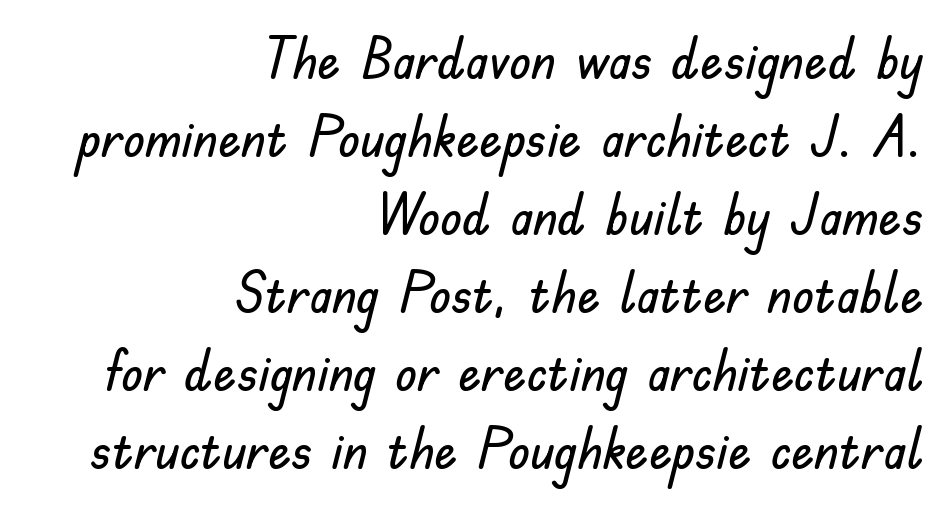
Q: Is the text italic (slanted)? A: Yes.
Q: Is the typeface a serif or a sans-serif typeface? A: Sans-serif.
Q: Is the text underlined? A: No.
Q: How is the paragraph aligned? A: Right-aligned.
Q: Is the spacing between letters normal or unusually wide? A: Normal.
Q: Is the spacing between lines tight, normal or loose? A: Normal.
Q: Width (condensed, normal, or wide)? A: Normal.
Q: Stroke contrast? A: Low.
Q: x-height? A: Small.
Q: Monospaced? A: No.
